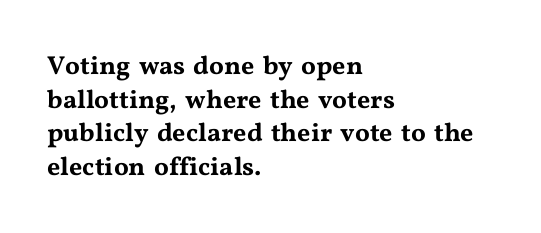
Q: Is the text italic (slanted)? A: No, it is upright.
Q: Is the text underlined? A: No.
Q: How is the paragraph aligned? A: Left-aligned.
Q: Is the spacing between letters normal or unusually wide? A: Normal.
Q: Is the spacing between lines tight, normal or loose? A: Normal.
